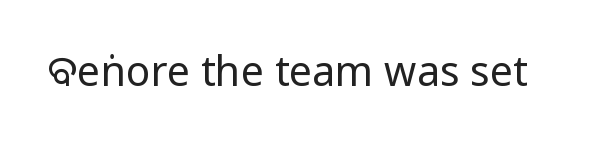
The type family on display is of the sans-serif kind. Is this a heavy cut? Hardly; it is regular or lighter. Italic? Not at all — the glyphs are vertical. Unmarked baselines from the first word to the last.
